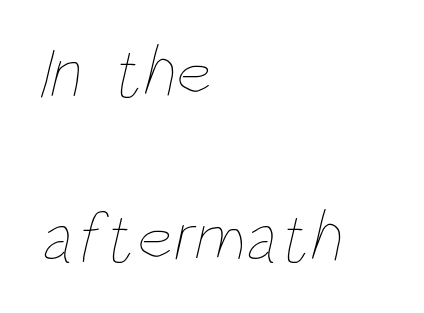
Q: Is the text bold? A: No.
Q: Is the text underlined? A: No.
Q: How is the paragraph aligned? A: Left-aligned.
Q: Is the spacing between letters normal or unusually wide? A: Normal.
Q: Is the spacing between lines tight, normal or loose? A: Loose.
Q: Width (condensed, normal, or wide)? A: Condensed.
Q: Stroke contrast? A: Low.
Q: x-height? A: Large.
Q: Monospaced? A: No.
